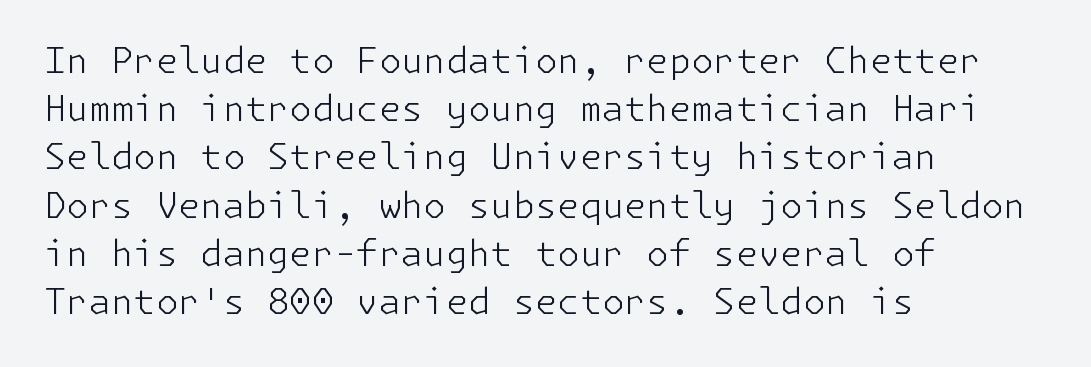
Which margin do the lines hug? The left one — the right edge is uneven. The letters sit at their default tracking, neither squeezed nor spread. The font's upright variant was chosen for this text. If you measured baseline to baseline, you'd find a middling distance. Beneath every word, the page is bare.
